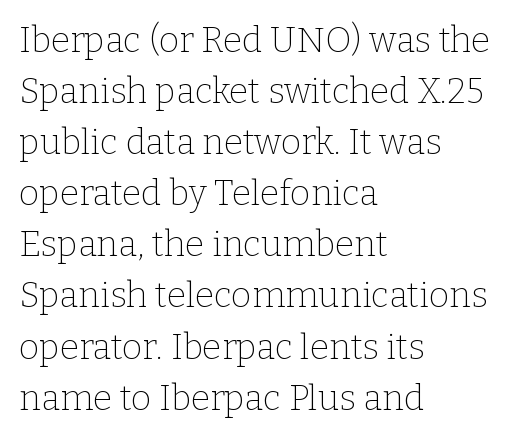
This reads as an unemphasized weight, regular at the heaviest. The letters sit at their default tracking, neither squeezed nor spread. Regular leading. These lines are rendered in a variable-pitch font. This sample is left-justified, so line endings fall wherever the words run out. The characters display serif detailing at their extremities.
